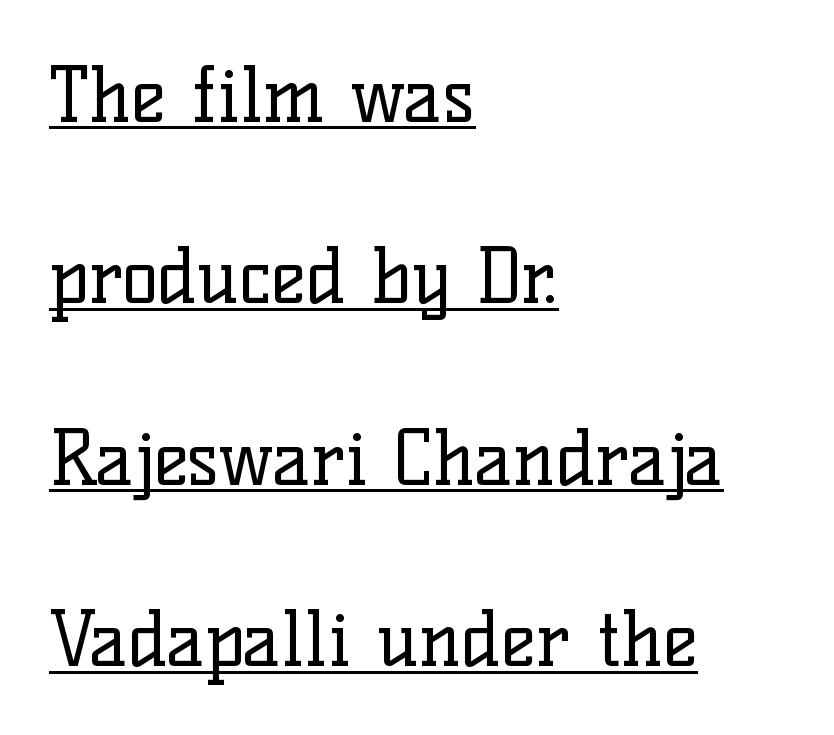
{"serif": "yes", "italic": "no", "bold": "no", "weight": "regular", "width": "normal", "stroke_contrast": "low", "x_height": "medium", "monospaced": "no", "underline": "yes", "align": "left", "line_spacing": "loose", "line_spacing_ratio": 2.42, "letter_spacing": "normal", "letter_spacing_em": 0.0, "glyph_px": 75}
